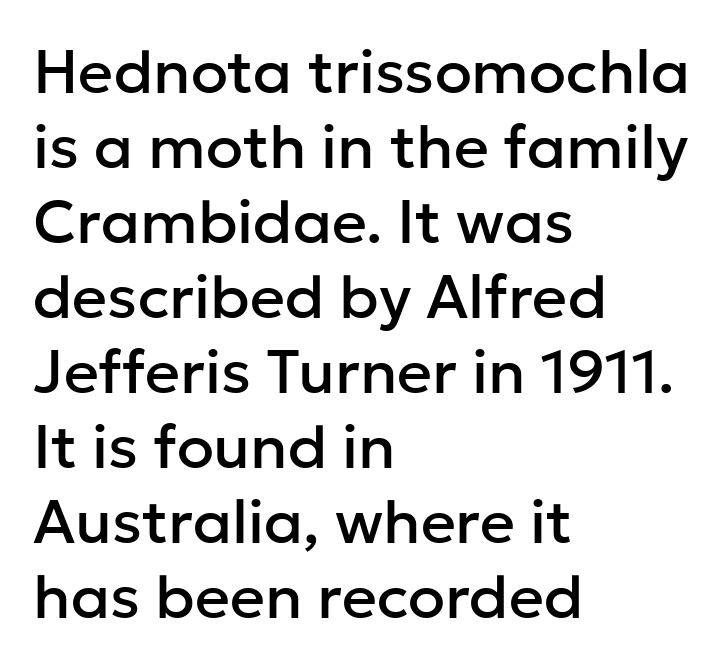
Does the type have serifs? No, each stem ends abruptly. Words float on clear page, feet unadorned. Spacing verdict: proportional, widths tailored to each character. Ordinary non-slanted type is in use. The setting favours the left margin, as ordinary paragraphs usually do.
